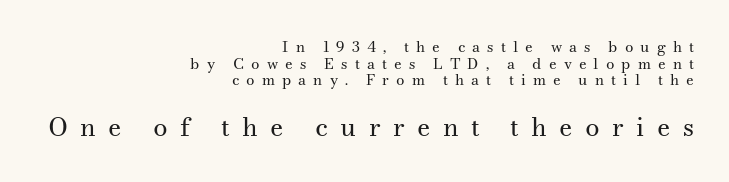
Q: Is the text bold? A: No.
Q: Is the text italic (slanted)? A: No, it is upright.
Q: Is the text underlined? A: No.
Q: How is the paragraph aligned? A: Right-aligned.
Q: Is the spacing between letters normal or unusually wide? A: Unusually wide.
Q: Is the spacing between lines tight, normal or loose? A: Tight.
Q: Which block of text is set in a larger size, the first (top) or the second (bottom)? A: The second (bottom) one.
